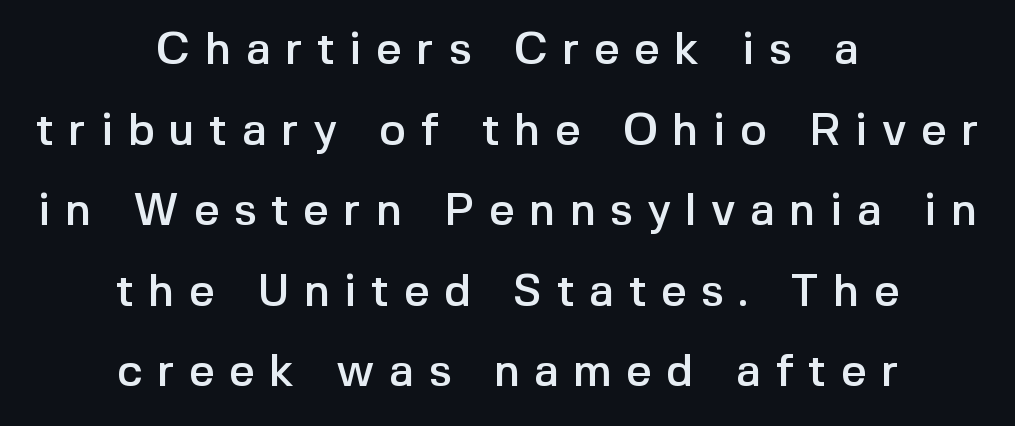
The image shows 45 px sans-serif type, upright; set centered, line spacing 1.79x, unusually wide letter spacing (+0.32 em), not underlined; a medium x-height.
